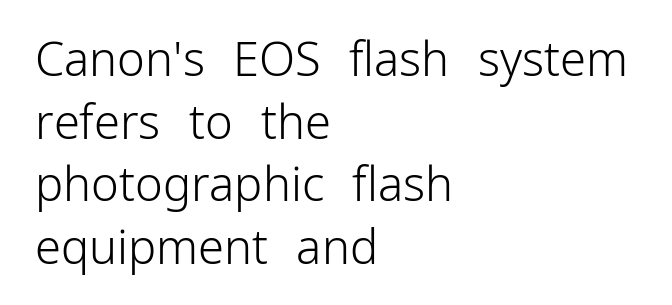
Bold? No — there's no thickening of the strokes. Quick note: underline off. Whoever set this chose a conventional vertical rhythm. The font family rendered here belongs to the sans-serif group. All the whitespace from short lines collects on the right. Tall strokes in this sample are plumb rather than angled.
